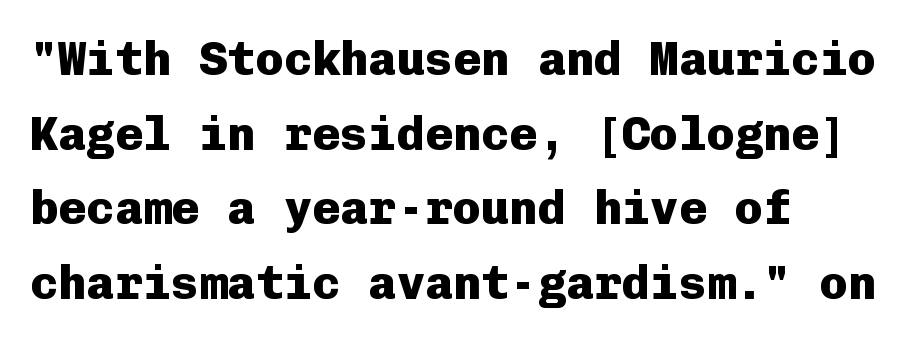
{"serif": "no", "italic": "no", "bold": "yes", "weight": "heavy", "width": "normal", "stroke_contrast": "low", "x_height": "medium", "monospaced": "yes", "underline": "no", "align": "left", "line_spacing": "normal", "line_spacing_ratio": 1.59, "letter_spacing": "normal", "letter_spacing_em": 0.0, "glyph_px": 47}
